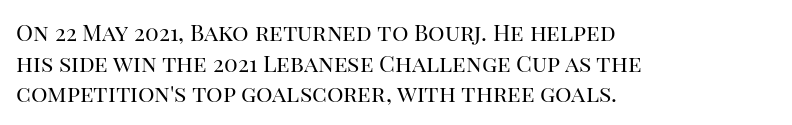
Vertical spacing — default. The text block is weighted toward the left margin, trailing off unevenly rightward. The baseline area is clear. These lines keep a tight, regular rhythm from letter to letter. No extra ink here — the face is not bold.
